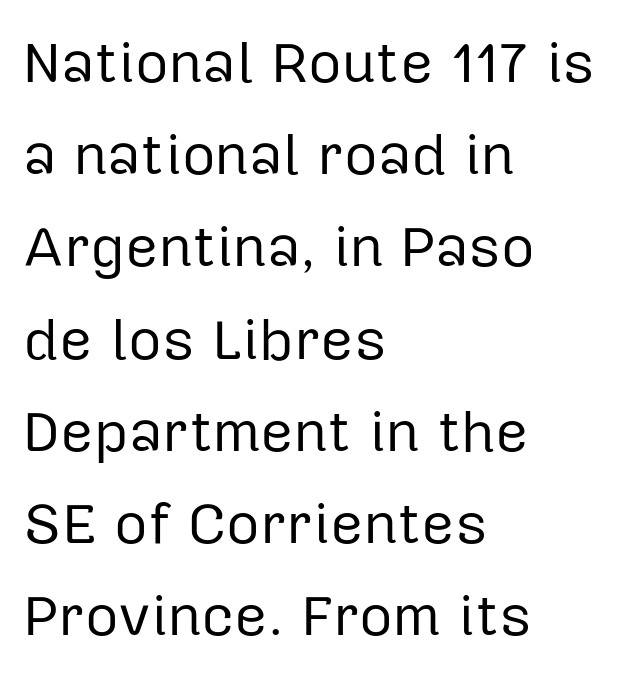
{"serif": "no", "italic": "no", "bold": "no", "weight": "regular", "width": "normal", "stroke_contrast": "low", "x_height": "medium", "monospaced": "no", "underline": "no", "align": "left", "line_spacing": "normal", "line_spacing_ratio": 1.59, "letter_spacing": "normal", "letter_spacing_em": 0.0, "glyph_px": 58}
